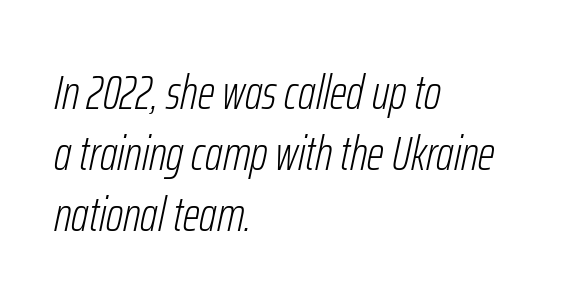
{"italic": "yes", "lean": "right", "slant_degrees": 12, "bold": "no", "weight": "light", "width": "condensed", "stroke_contrast": "low", "x_height": "medium", "monospaced": "no", "underline": "no", "align": "left", "line_spacing": "normal", "line_spacing_ratio": 1.27, "letter_spacing": "normal", "letter_spacing_em": 0.0, "glyph_px": 48}
